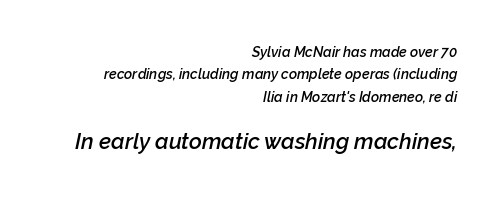
{"italic": "yes", "lean": "right", "slant_degrees": 12, "bold": "semi", "underline": "no", "align": "right", "line_spacing": "normal", "line_spacing_ratio": 1.6, "letter_spacing": "normal", "letter_spacing_em": 0.0, "larger_block": "second", "size_ratio": 1.57, "glyph_px": 22}
